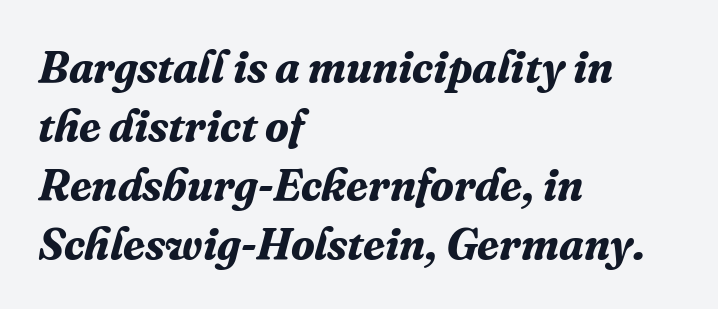
The face used here is proportionally spaced, like ordinary book or web type. The ragged edge is on the right, which tells us the setting is flush left. Is the type slanted? Yes — the strokes lean at a clear angle. Students, this is bold: see how much ink each stroke carries. Vertical spacing — default.
